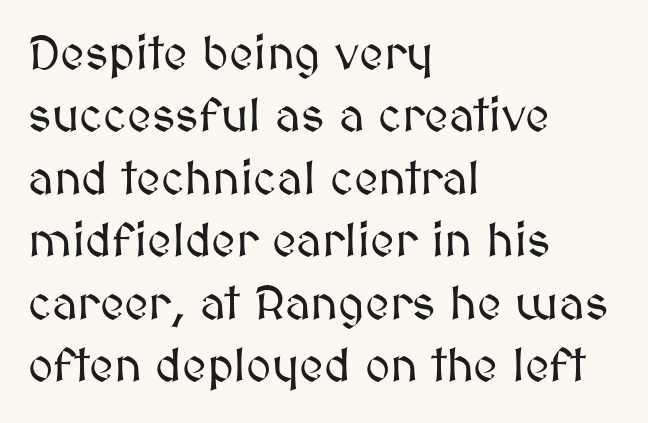
Words float on clear page, feet unadorned. Short note: letters normally spaced. What's the leading like? Ordinary, nothing unusual. Notice how the passage keeps a crisp vertical edge on the left only. You could not count columns in this text — the font is proportionally spaced. Characters remain perfectly vertical along every line.
